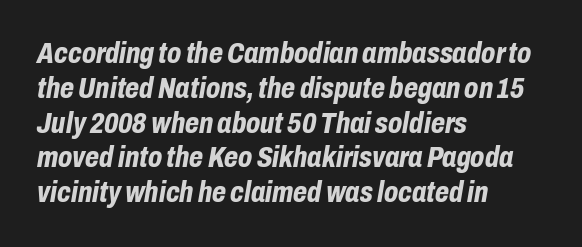
The image shows 29 px bold, condensed type, italic (leaning right); set left-aligned, line spacing 1.2x, normal letter spacing, not underlined; low stroke contrast and a medium x-height.
